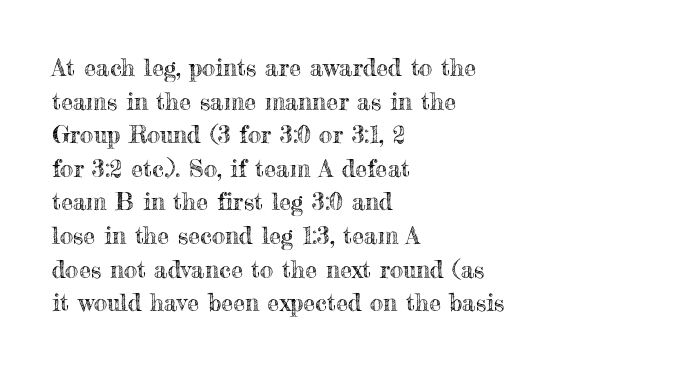
Q: Is the text italic (slanted)? A: No, it is upright.
Q: Is the text underlined? A: No.
Q: How is the paragraph aligned? A: Left-aligned.
Q: Is the spacing between letters normal or unusually wide? A: Normal.
Q: Is the spacing between lines tight, normal or loose? A: Normal.
